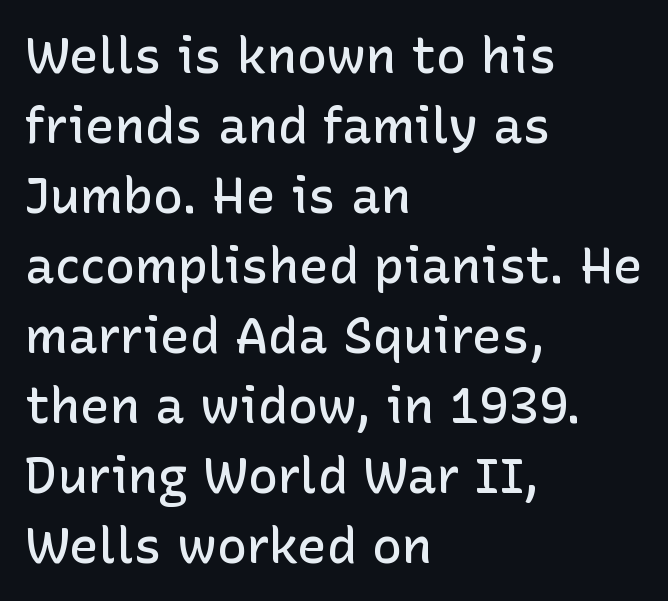
These lines sit exactly where default settings would place them. Nobody touched the tracking dial on this one. The foot of each line stays bare and open. Visually the block forms a straight wall on the left and a jagged coastline on the right. You could not count columns in this text — the font is proportionally spaced. Heft: intermediate — a semibold.
